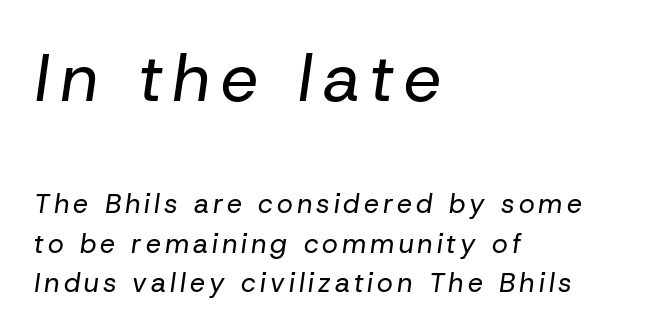
The image shows 67 px regular-weight type, italic (leaning right); set left-aligned, normal line spacing (1.47x), not underlined; the first (top) block is 2.48x larger; low stroke contrast and a medium x-height.
